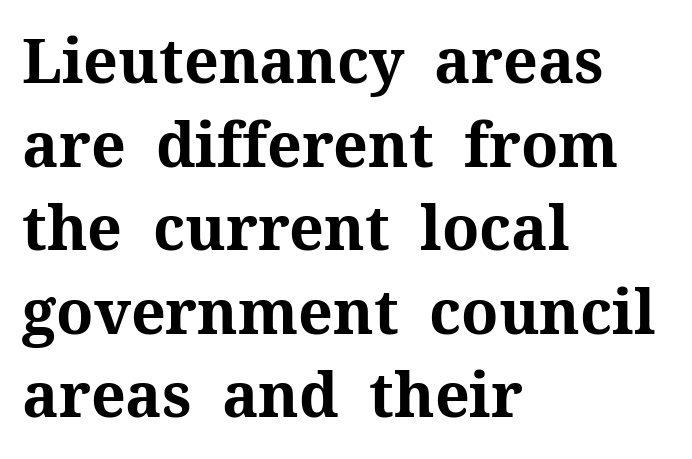
{"serif": "yes", "italic": "no", "bold": "yes", "weight": "bold", "width": "normal", "stroke_contrast": "medium", "x_height": "medium", "monospaced": "no", "underline": "no", "align": "left", "line_spacing": "normal", "line_spacing_ratio": 1.37, "letter_spacing": "normal", "letter_spacing_em": 0.0, "glyph_px": 61}
